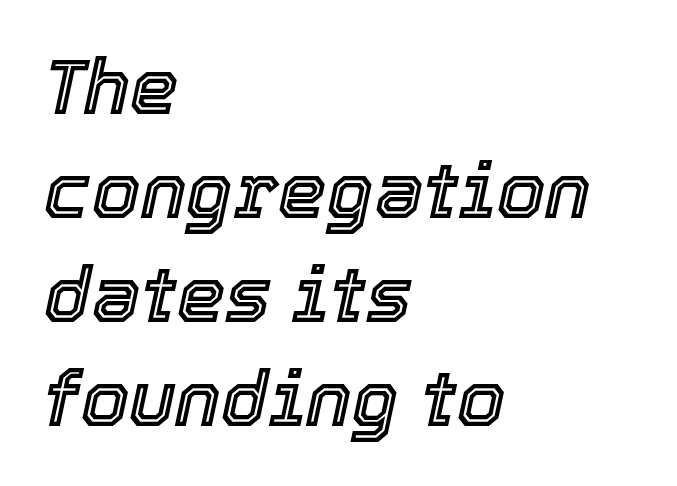
{"italic": "yes", "lean": "right", "slant_degrees": 12, "width": "normal", "x_height": "medium", "monospaced": "no", "underline": "no", "align": "left", "line_spacing": "normal", "line_spacing_ratio": 1.35, "letter_spacing": "normal", "letter_spacing_em": 0.0, "glyph_px": 77}
